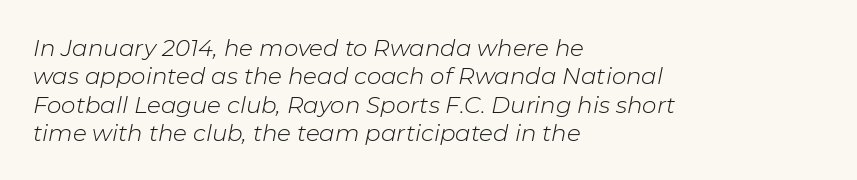
Q: Is the text bold? A: No.
Q: Is the text italic (slanted)? A: Yes, it leans right by about 11 degrees.
Q: Is the text underlined? A: No.
Q: How is the paragraph aligned? A: Left-aligned.
Q: Is the spacing between letters normal or unusually wide? A: Normal.
